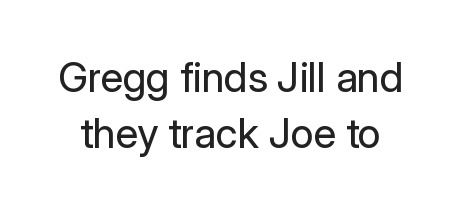
Q: Is the text bold? A: No.
Q: Is the text italic (slanted)? A: No, it is upright.
Q: Is the typeface a serif or a sans-serif typeface? A: Sans-serif.
Q: Is the text underlined? A: No.
Q: Is the spacing between letters normal or unusually wide? A: Normal.
Q: Is the spacing between lines tight, normal or loose? A: Normal.
Q: Width (condensed, normal, or wide)? A: Normal.
Q: Stroke contrast? A: Low.
Q: x-height? A: Medium.
Q: Monospaced? A: No.
